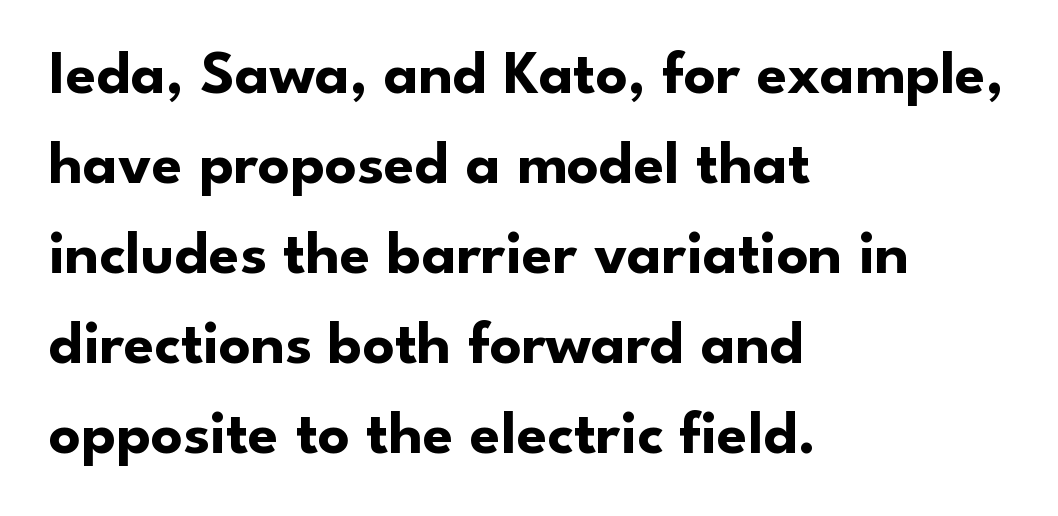
The image shows 62 px bold sans-serif type, upright; set left-aligned, normal line spacing (1.45x), normal letter spacing, not underlined; low stroke contrast and a small x-height.
